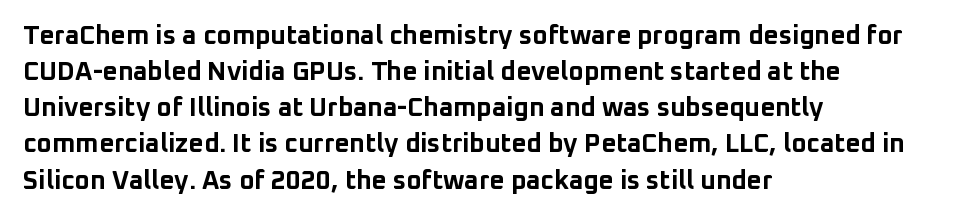
Clear beneath every line of the passage. The typography opts for an upright posture over an oblique one. Evenly set lines give the paragraph a standard silhouette. Standard letterfit; no display-style spreading of the glyphs. The compositor pushed each line to the left boundary.
